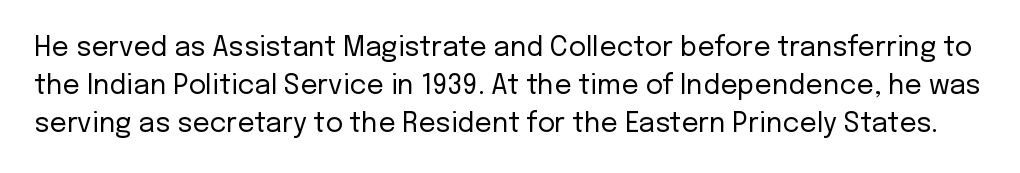
The image shows 27 px text type, upright; set normal line spacing (1.4x), normal letter spacing, not underlined.
